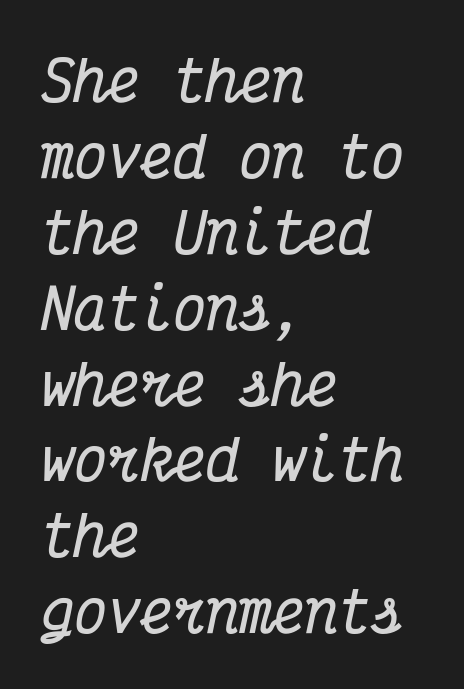
{"serif": "yes", "italic": "yes", "lean": "right", "slant_degrees": 12, "bold": "yes", "weight": "bold", "width": "condensed", "stroke_contrast": "medium", "x_height": "medium", "monospaced": "yes", "underline": "no", "align": "left", "line_spacing": "normal", "line_spacing_ratio": 1.38, "letter_spacing": "normal", "letter_spacing_em": 0.0, "glyph_px": 55}
